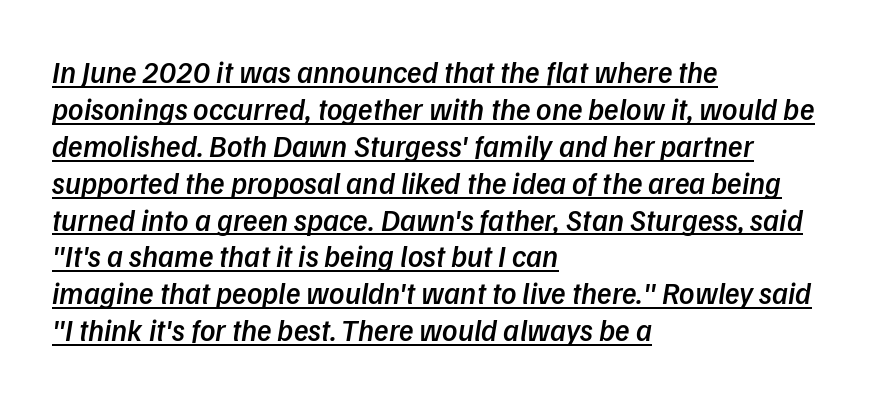
Look at the tracking — it's just the regular setting, nothing added. These lines are set flush left with a ragged right edge. Regarding serifs, this sample does without them. Compared with undecorated copy, this sample adds a rule below the words. Looks like regular typesetting: each glyph gets only the width it needs. Summary of weight: moderately heavy, a semibold.
